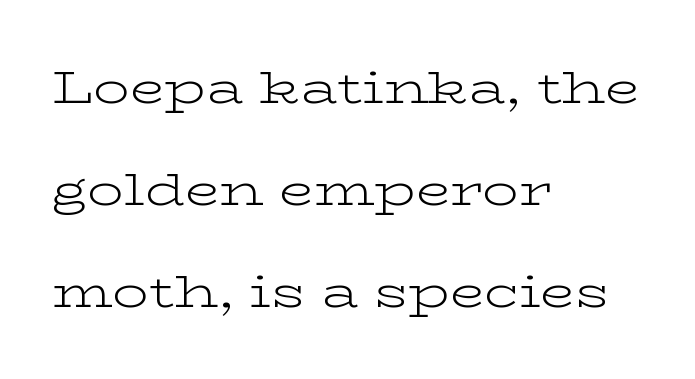
Leading is clearly above the norm, producing a sparse column. The text block is weighted toward the left margin, trailing off unevenly rightward. Looks like regular typesetting: each glyph gets only the width it needs. The weight tops out at a normal text grade.
